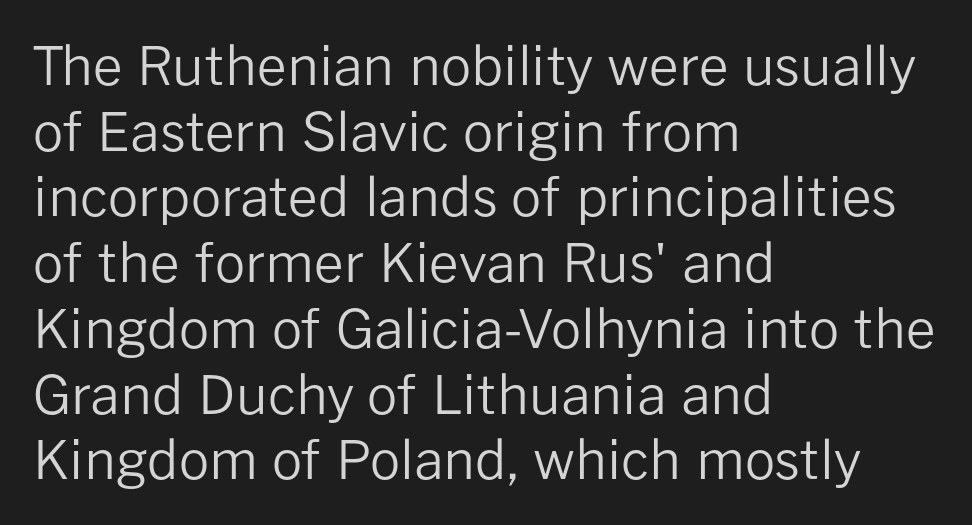
{"serif": "no", "italic": "no", "bold": "no", "weight": "regular", "width": "normal", "stroke_contrast": "low", "x_height": "medium", "monospaced": "no", "underline": "no", "align": "left", "line_spacing_ratio": 1.24, "letter_spacing": "normal", "letter_spacing_em": 0.0, "glyph_px": 53}
